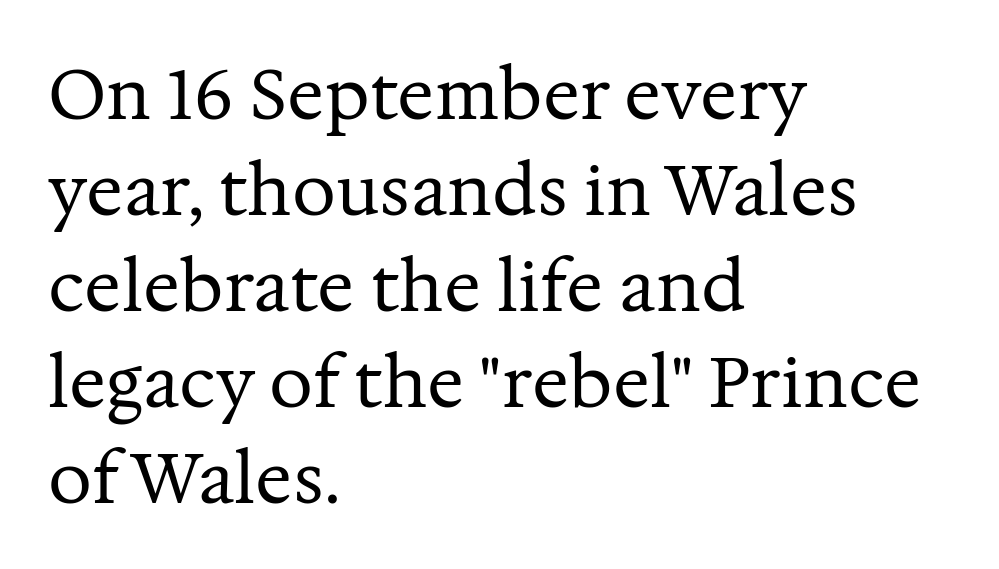
The face used here is seriffed, in the tradition of book romans. The designer left line spacing at the default. Compared with a typical body face, this is equally light or lighter still. These lines are rendered in a variable-pitch font.
